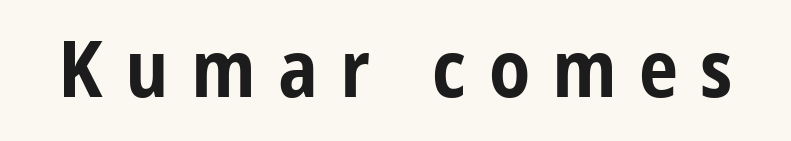
{"serif": "no", "italic": "no", "bold": "yes", "weight": "bold", "width": "condensed", "stroke_contrast": "low", "x_height": "medium", "monospaced": "no", "underline": "no", "letter_spacing": "wide", "letter_spacing_em": 0.28, "glyph_px": 79}
